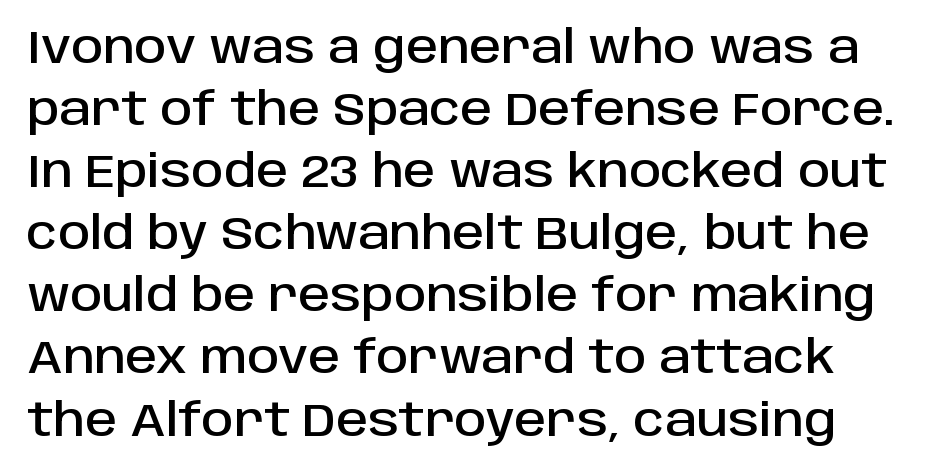
The image shows 45 px sans-serif type, upright; set normal line spacing (1.38x), normal letter spacing, not underlined; low stroke contrast and a large x-height.
